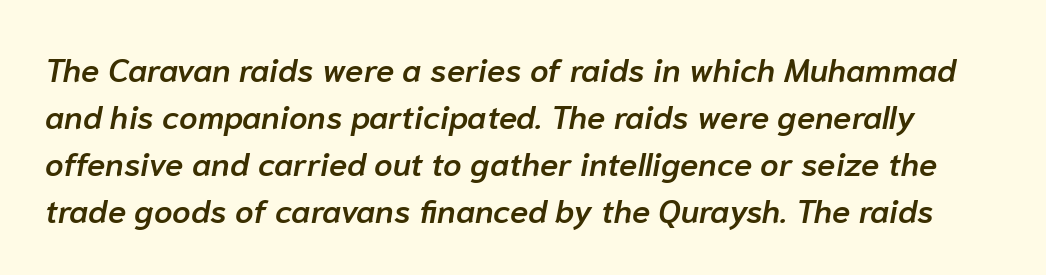
The image shows 33 px semibold type, italic (leaning right); set normal line spacing (1.42x), normal letter spacing, not underlined; low stroke contrast and a medium x-height.
